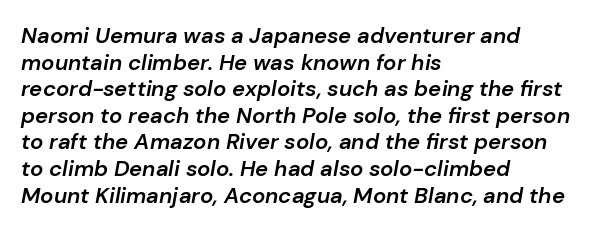
Default kerning and tracking; the words read as compact shapes. The letters are semibold — heavier than regular but short of a full bold. The lines in this sample share a left origin and differ only in where they stop. Just letters on the line, the space beneath them empty.
